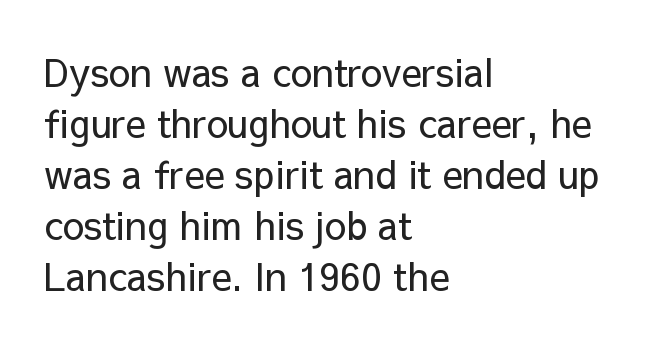
{"serif": "no", "italic": "no", "bold": "no", "weight": "regular", "width": "normal", "stroke_contrast": "low", "x_height": "medium", "monospaced": "no", "underline": "no", "align": "left", "line_spacing": "normal", "line_spacing_ratio": 1.34, "letter_spacing": "normal", "letter_spacing_em": 0.0, "glyph_px": 38}
